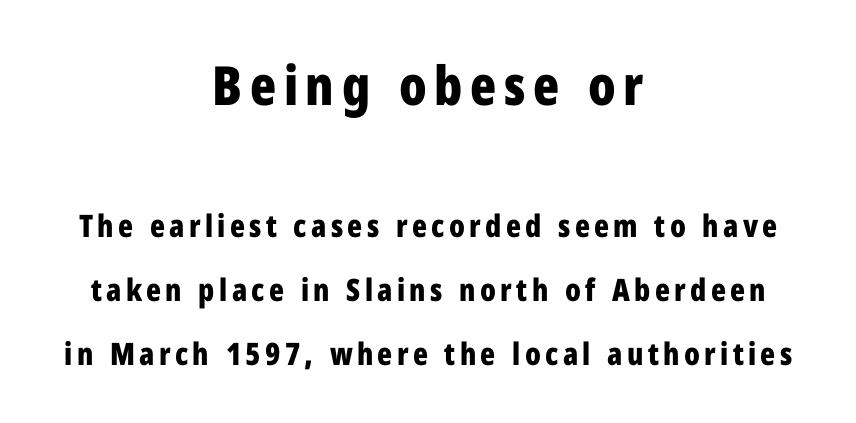
A bare baseline throughout the passage. Plenty of ink on the page — the face is bold. This rendering employs a face without finishing strokes, i.e., a sans-serif. The setting favours the middle, as headings and verse often do. A student would notice the top passage is typeset larger than what follows. Think of a printed novel: that variable character pitch is what you see here.
